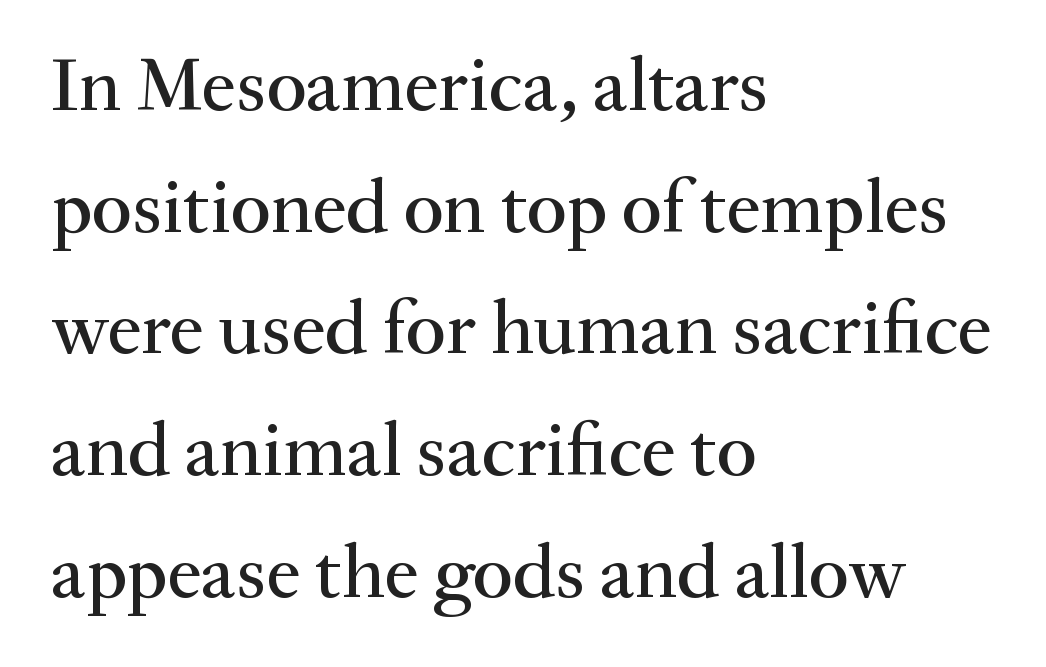
Q: Is the text italic (slanted)? A: No, it is upright.
Q: Is the typeface a serif or a sans-serif typeface? A: Serif.
Q: Is the text underlined? A: No.
Q: How is the paragraph aligned? A: Left-aligned.
Q: Is the spacing between letters normal or unusually wide? A: Normal.
Q: Is the spacing between lines tight, normal or loose? A: Normal.
Q: Width (condensed, normal, or wide)? A: Normal.
Q: Stroke contrast? A: Medium.
Q: x-height? A: Small.
Q: Monospaced? A: No.
